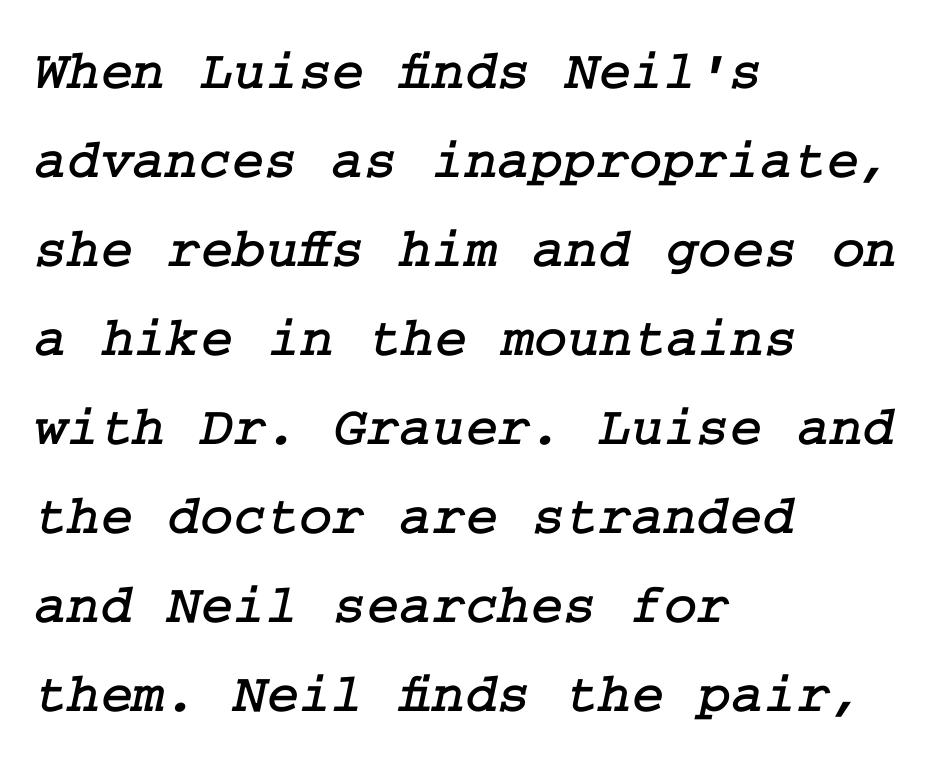
Q: Is the typeface a serif or a sans-serif typeface? A: Serif.
Q: Is the text underlined? A: No.
Q: How is the paragraph aligned? A: Left-aligned.
Q: Is the spacing between letters normal or unusually wide? A: Normal.
Q: Is the spacing between lines tight, normal or loose? A: Normal.
Q: Width (condensed, normal, or wide)? A: Normal.
Q: Stroke contrast? A: Low.
Q: x-height? A: Medium.
